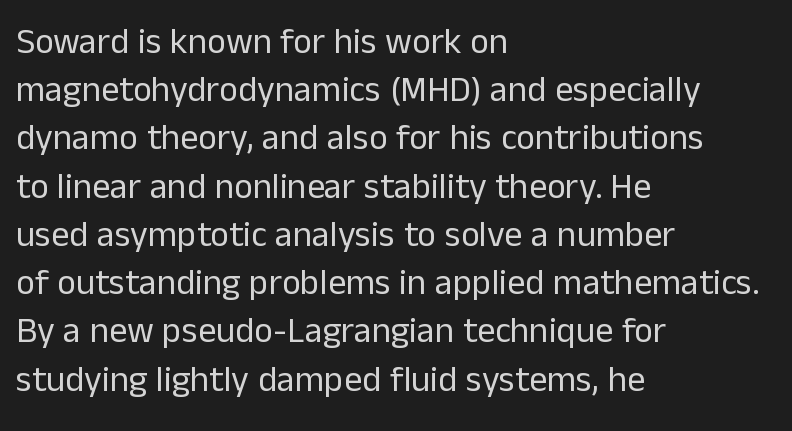
Unmarked baselines from the first word to the last. You could call the tracking neutral — neither tight nor loose. Is this a fixed-width face? No — the glyphs have proportional, varying widths. The strokes are not fattened; the text isn't bold. Style check: upright.
